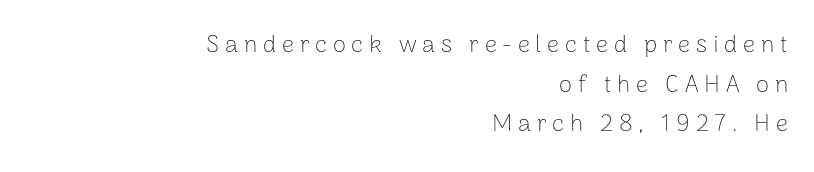
{"italic": "no", "bold": "no", "underline": "no", "align": "right", "line_spacing": "normal", "line_spacing_ratio": 1.65, "letter_spacing": "wide", "letter_spacing_em": 0.24, "glyph_px": 24}
